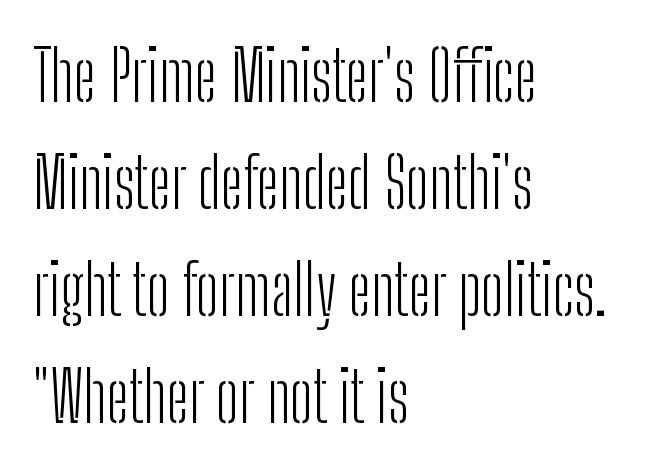
The image shows 70 px light, condensed sans-serif type, upright; set left-aligned, normal line spacing (1.53x), normal letter spacing, not underlined; low stroke contrast and a medium x-height.
